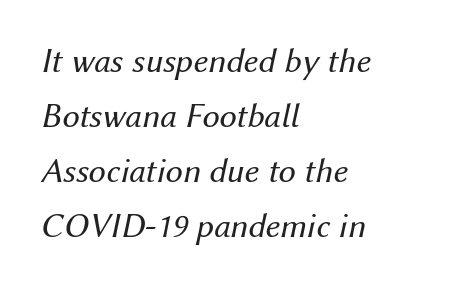
{"italic": "yes", "lean": "right", "slant_degrees": 12, "bold": "no", "weight": "regular", "width": "normal", "stroke_contrast": "medium", "x_height": "medium", "monospaced": "no", "underline": "no", "align": "left", "line_spacing": "normal", "line_spacing_ratio": 1.57, "letter_spacing": "normal", "letter_spacing_em": 0.0, "glyph_px": 35}
